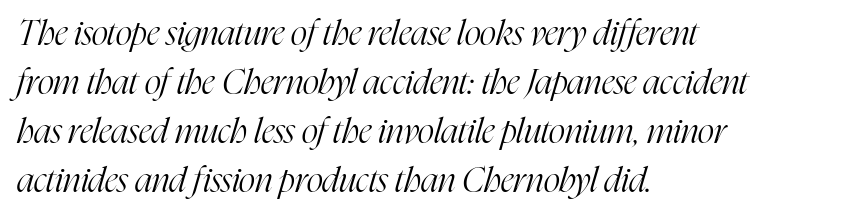
{"serif": "yes", "italic": "yes", "lean": "right", "slant_degrees": 16, "bold": "no", "weight": "light", "width": "condensed", "stroke_contrast": "high", "x_height": "medium", "monospaced": "no", "underline": "no", "align": "left", "line_spacing": "normal", "line_spacing_ratio": 1.4, "letter_spacing": "normal", "letter_spacing_em": 0.0, "glyph_px": 35}
